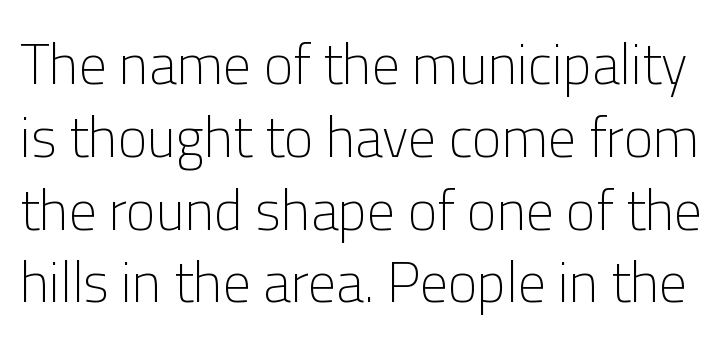
The image shows 56 px light sans-serif type, upright; set normal line spacing (1.3x), normal letter spacing, not underlined; low stroke contrast and a medium x-height.
